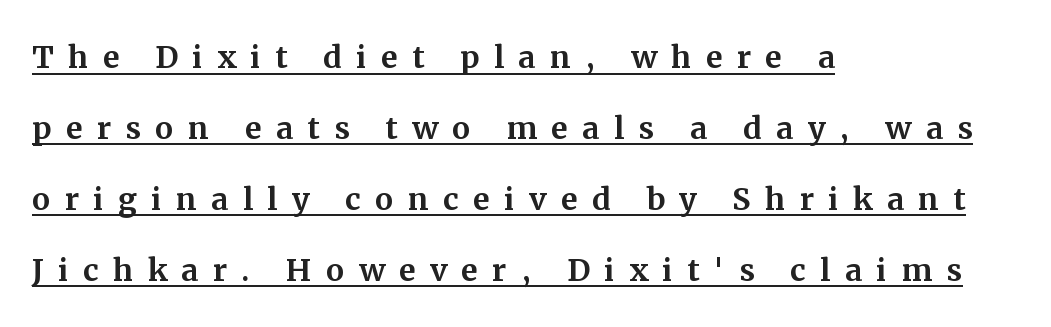
{"serif": "yes", "italic": "no", "width": "normal", "stroke_contrast": "medium", "x_height": "medium", "monospaced": "no", "underline": "yes", "align": "left", "line_spacing_ratio": 1.73, "letter_spacing": "wide", "letter_spacing_em": 0.35, "glyph_px": 41}
